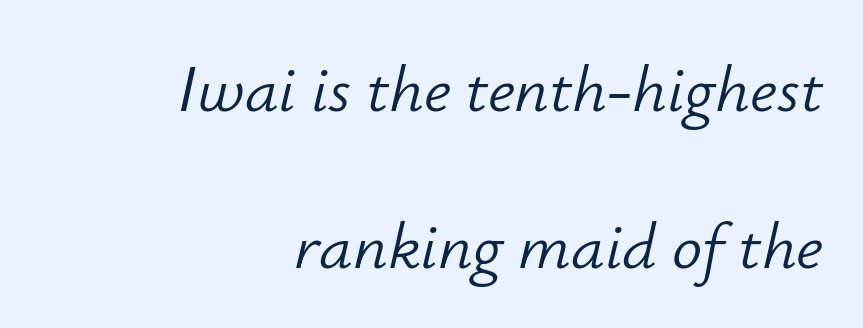
Q: Is the text bold? A: No.
Q: Is the text italic (slanted)? A: Yes, it leans right by about 12 degrees.
Q: Is the text underlined? A: No.
Q: How is the paragraph aligned? A: Right-aligned.
Q: Is the spacing between letters normal or unusually wide? A: Normal.
Q: Is the spacing between lines tight, normal or loose? A: Loose.
Q: Width (condensed, normal, or wide)? A: Normal.
Q: Stroke contrast? A: Low.
Q: x-height? A: Small.
Q: Monospaced? A: No.
